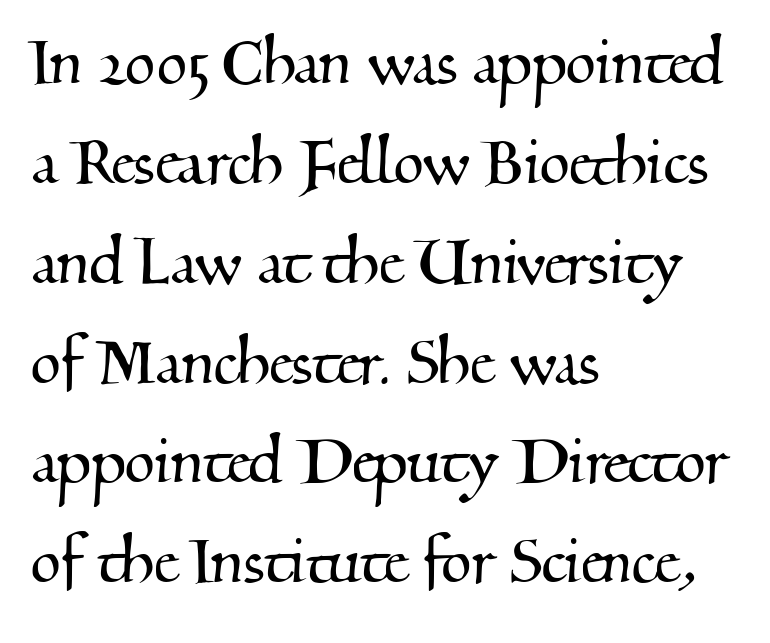
{"serif": "yes", "width": "normal", "stroke_contrast": "medium", "x_height": "small", "monospaced": "no", "underline": "no", "align": "left", "line_spacing": "normal", "line_spacing_ratio": 1.28, "letter_spacing": "normal", "letter_spacing_em": 0.0, "glyph_px": 78}
